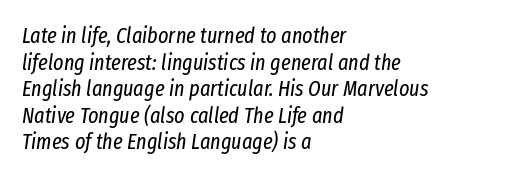
Slanted lettering throughout. Bold? No — there's no thickening of the strokes. The rendering anchors every line to the left-hand side. Beneath every word, the page is bare. Nobody touched the tracking dial on this one.
